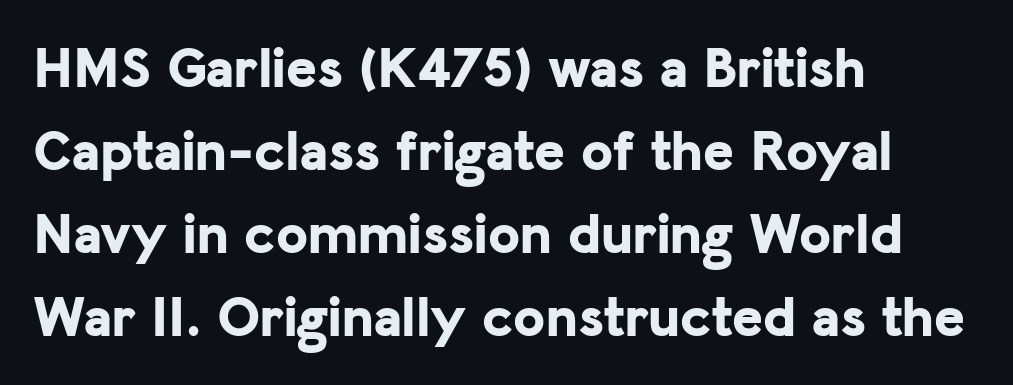
Left-aligned paragraph, ragged on the right. Here the designer chose a conventional face with non-uniform glyph widths. Nothing unusual about the tracking: characters are spaced as the font intends. Compared with typical paragraphs, the rows here are spaced about the same.
